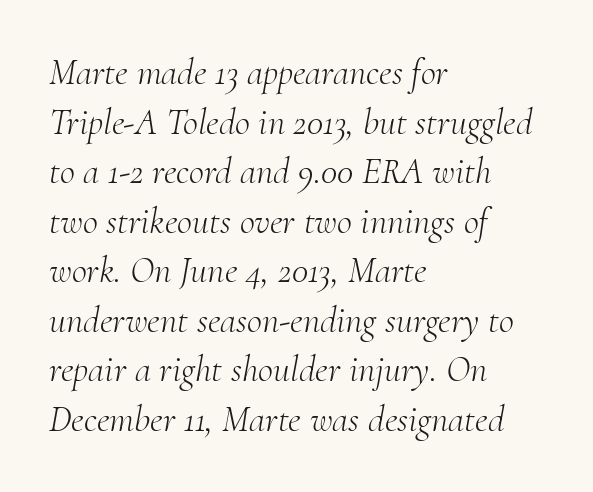
The image shows 37 px light serif type, italic (leaning right); set left-aligned, normal line spacing (1.34x), normal letter spacing, not underlined; medium stroke contrast and a small x-height.
